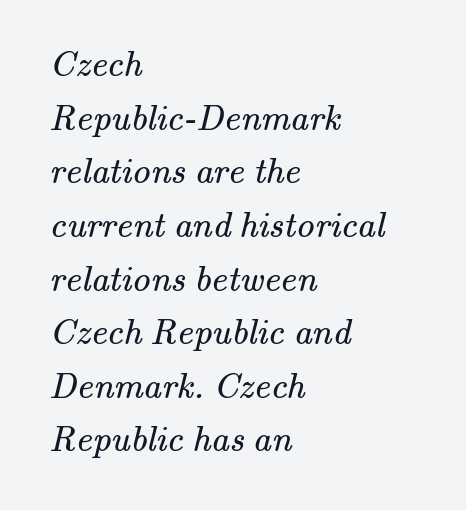
{"serif": "yes", "bold": "no", "weight": "regular", "width": "normal", "stroke_contrast": "medium", "x_height": "small", "monospaced": "no", "underline": "no", "align": "left", "line_spacing": "normal", "line_spacing_ratio": 1.49, "letter_spacing": "normal", "letter_spacing_em": 0.0, "glyph_px": 36}
